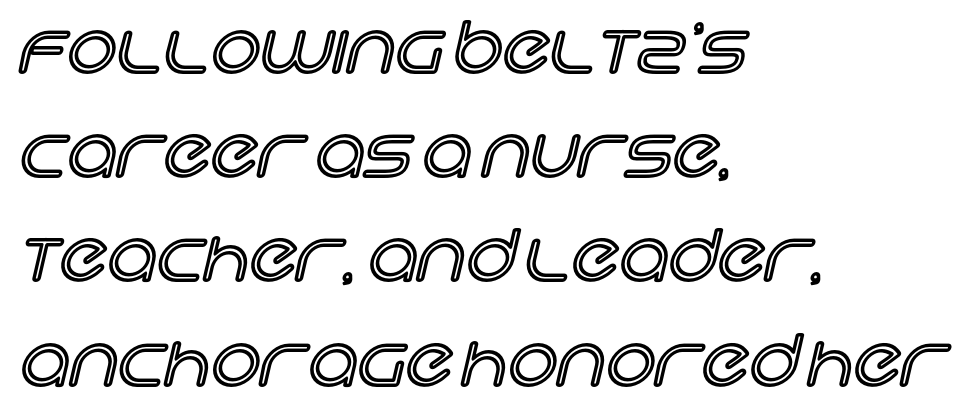
{"width": "normal", "x_height": "large", "monospaced": "no", "underline": "no", "align": "left", "line_spacing": "normal", "line_spacing_ratio": 1.51, "letter_spacing": "normal", "letter_spacing_em": 0.0, "glyph_px": 69}
